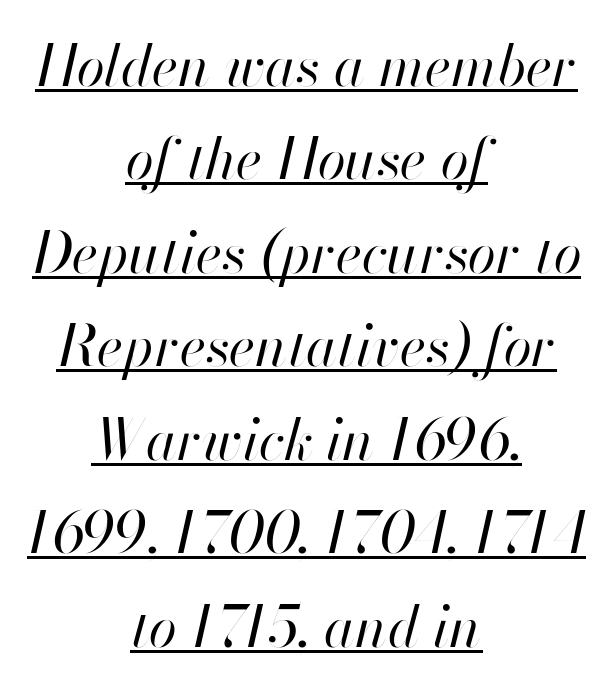
A centered setting, common on invitations and titles, is used for this passage. Honestly, the letter spacing is just normal — you wouldn't notice it. The face looks like a standard text weight, possibly lighter. The face used here appears with an underline applied. Vertical spacing — default. Notice how the stems are inclined rather than vertical — that's the hallmark of italics.
